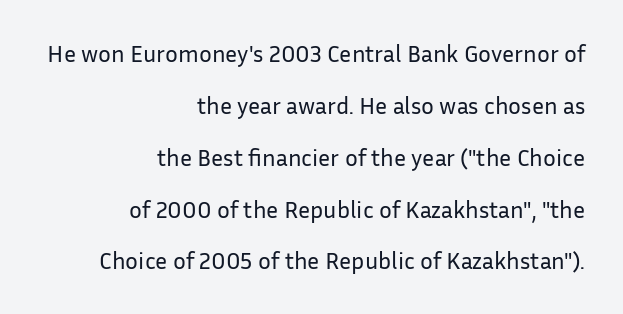
The image shows 24 px text type, upright; set right-aligned, loose line spacing (2.16x), normal letter spacing, not underlined.
